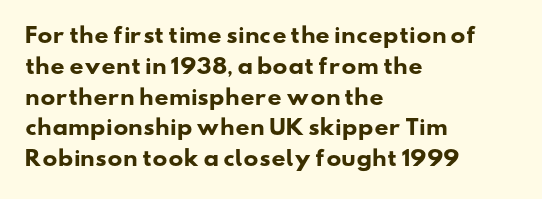
{"bold": "yes", "underline": "no", "align": "left", "line_spacing": "normal", "line_spacing_ratio": 1.54, "letter_spacing": "normal", "letter_spacing_em": 0.0, "glyph_px": 20}
